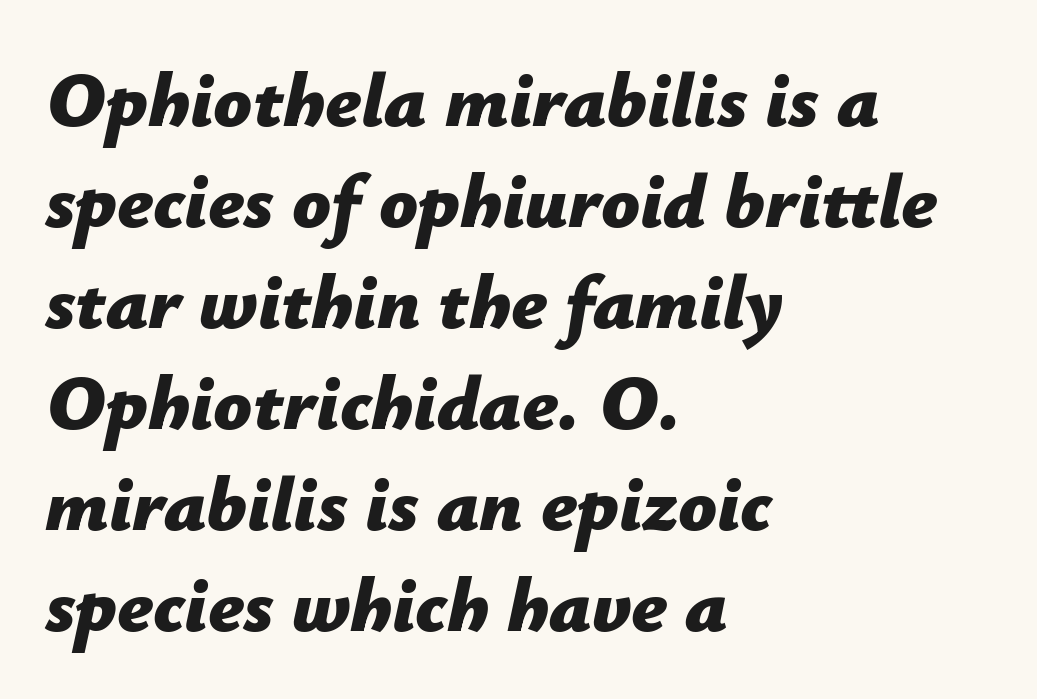
{"italic": "yes", "lean": "right", "slant_degrees": 12, "bold": "yes", "weight": "bold", "width": "normal", "stroke_contrast": "low", "x_height": "medium", "monospaced": "no", "underline": "no", "align": "left", "line_spacing": "normal", "line_spacing_ratio": 1.33, "letter_spacing": "normal", "letter_spacing_em": 0.0, "glyph_px": 76}
